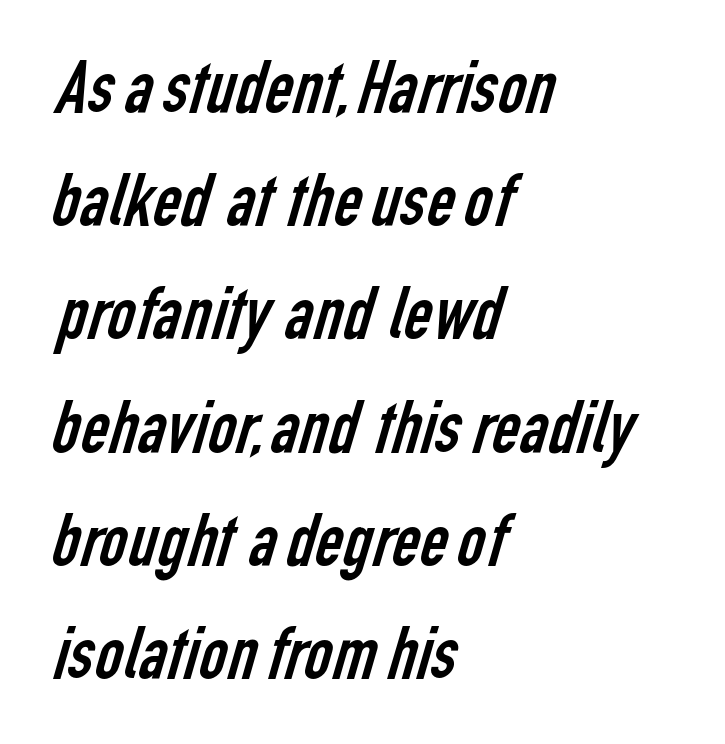
The passage shown is typed in a proportional face where columns would drift. Serifs: no, the terminals of the letterforms are clean. A bare baseline throughout the passage. What's the leading like? Ordinary, nothing unusual.
